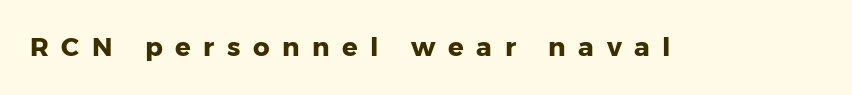
The image shows 26 px bold type, upright; set unusually wide letter spacing (+0.48 em), not underlined.
